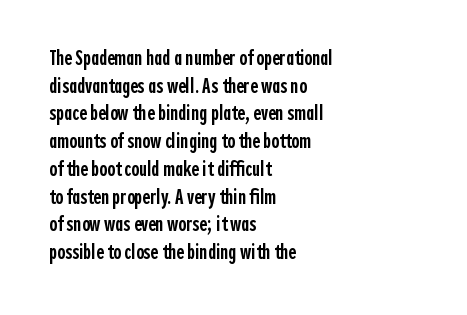
Q: Is the text bold? A: Semi-bold.
Q: Is the text italic (slanted)? A: No, it is upright.
Q: Is the text underlined? A: No.
Q: How is the paragraph aligned? A: Left-aligned.
Q: Is the spacing between letters normal or unusually wide? A: Normal.
Q: Is the spacing between lines tight, normal or loose? A: Normal.
